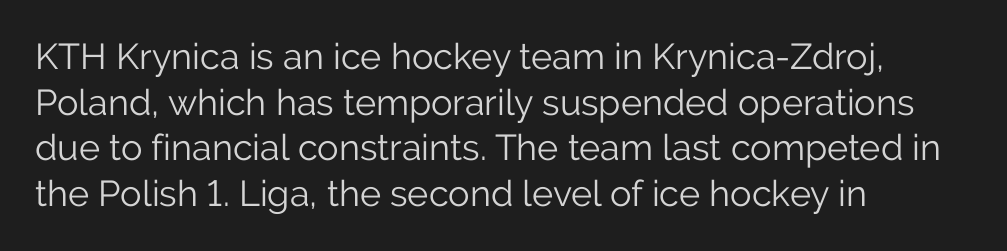
{"serif": "no", "italic": "no", "bold": "no", "weight": "light", "width": "normal", "stroke_contrast": "low", "x_height": "medium", "monospaced": "no", "underline": "no", "align": "left", "line_spacing": "normal", "line_spacing_ratio": 1.27, "letter_spacing": "normal", "letter_spacing_em": 0.0, "glyph_px": 36}
